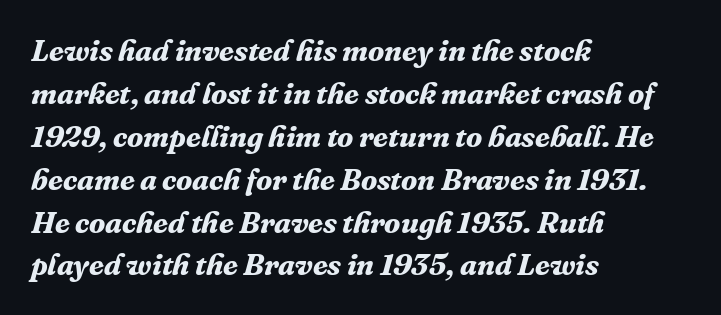
The strokes are fattened all the way to bold. The letters sit at their default tracking, neither squeezed nor spread. Is the type slanted? Yes — the strokes lean at a clear angle. Font category for this specimen: serif. Do the characters align in a grid? No, the font is proportional. The typesetter chose a ragged-right arrangement here.
